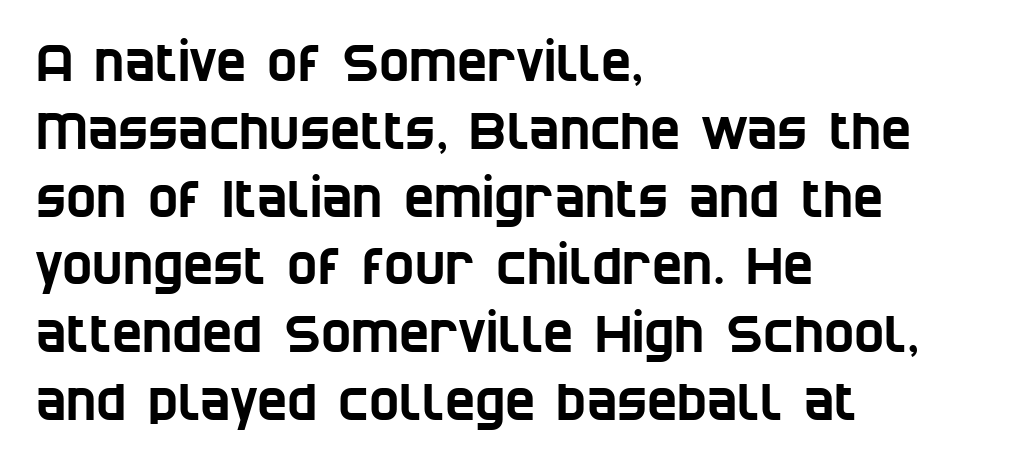
Words appear dense and cohesive because spacing is normal. If you drew a ruler down the left edge, every line would touch it. The baseline area is clear. Character widths vary here, with narrow letters taking less room than wide ones. Type style note: lacks serifs.
